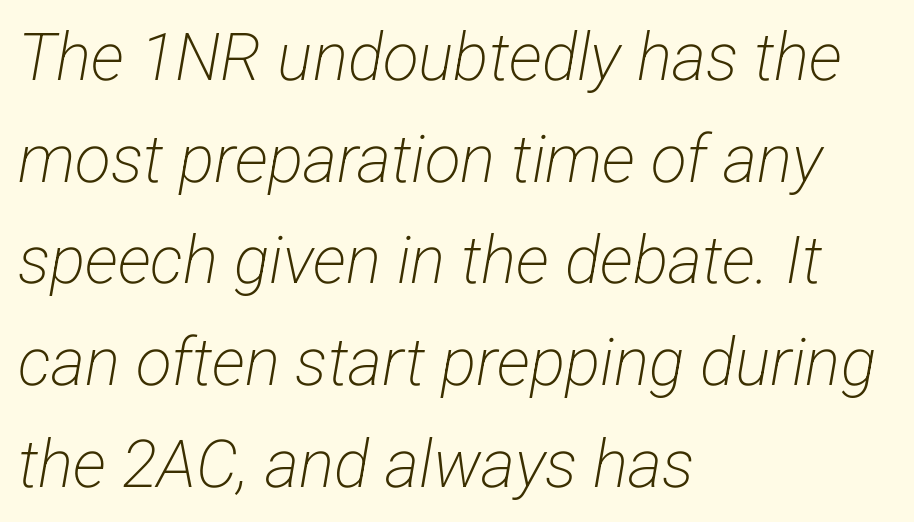
Q: Is the text bold? A: No.
Q: Is the typeface a serif or a sans-serif typeface? A: Sans-serif.
Q: Is the text underlined? A: No.
Q: How is the paragraph aligned? A: Left-aligned.
Q: Is the spacing between letters normal or unusually wide? A: Normal.
Q: Is the spacing between lines tight, normal or loose? A: Normal.
Q: Width (condensed, normal, or wide)? A: Condensed.
Q: Stroke contrast? A: Low.
Q: x-height? A: Medium.
Q: Monospaced? A: No.
